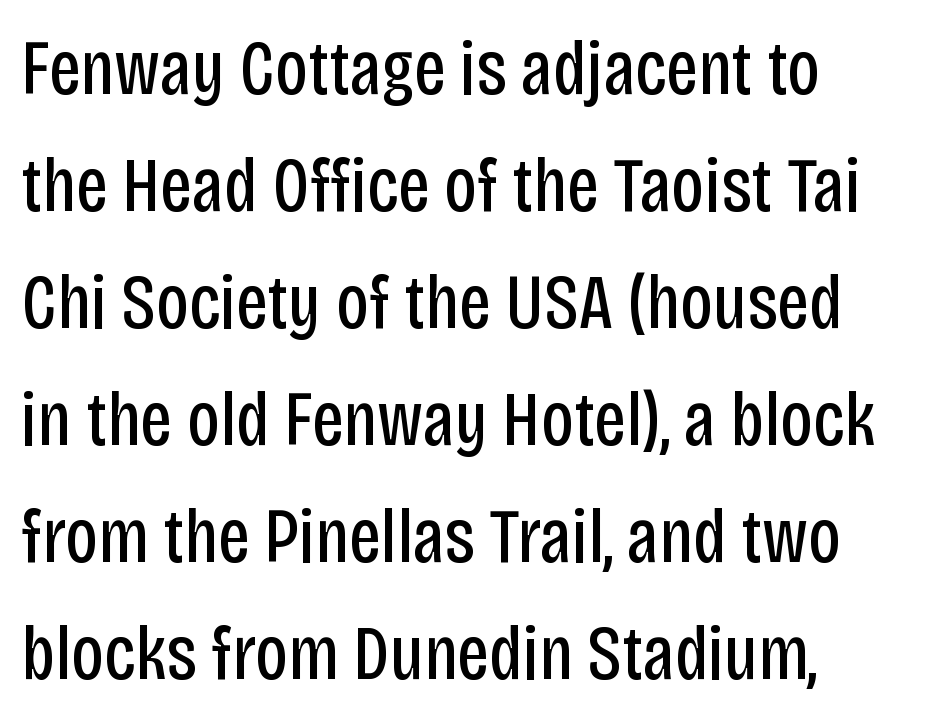
The image shows 78 px regular-weight, condensed sans-serif type, upright; set normal line spacing (1.5x), normal letter spacing, not underlined; low stroke contrast and a large x-height.
